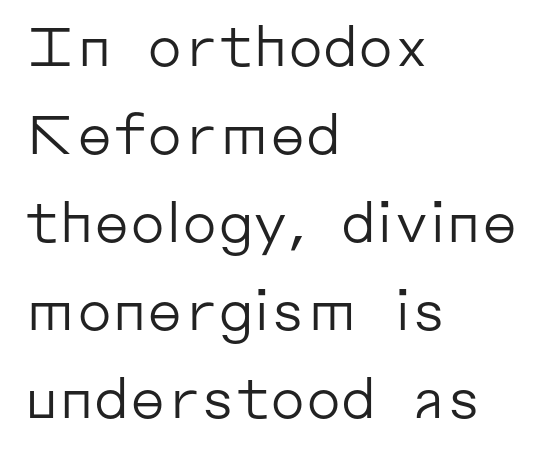
The image shows 55 px regular-weight sans-serif type, upright; set left-aligned, normal line spacing (1.6x), normal letter spacing, not underlined; low stroke contrast and a medium x-height.
